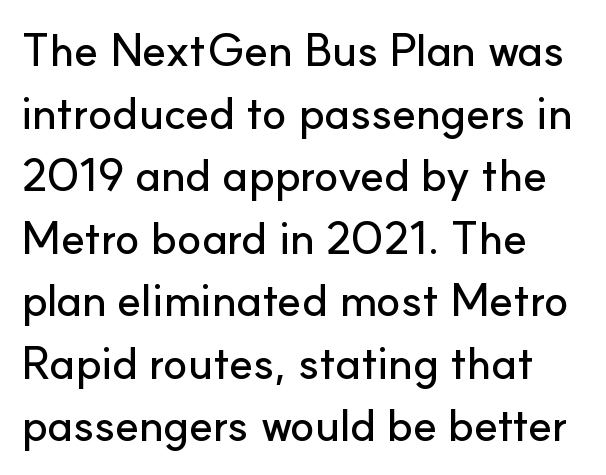
Q: Is the text italic (slanted)? A: No, it is upright.
Q: Is the typeface a serif or a sans-serif typeface? A: Sans-serif.
Q: Is the text underlined? A: No.
Q: How is the paragraph aligned? A: Left-aligned.
Q: Is the spacing between letters normal or unusually wide? A: Normal.
Q: Is the spacing between lines tight, normal or loose? A: Normal.
Q: Width (condensed, normal, or wide)? A: Normal.
Q: Stroke contrast? A: Low.
Q: x-height? A: Small.
Q: Monospaced? A: No.
